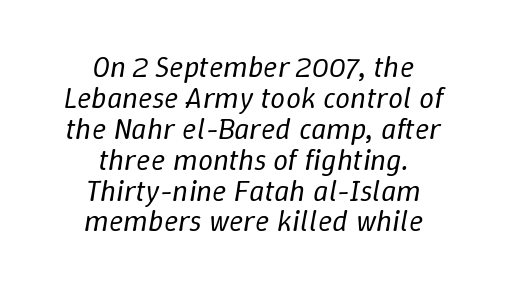
The image shows 30 px regular-weight type, italic (leaning right); set centered, tight line spacing (1.03x), normal letter spacing, not underlined; low stroke contrast and a medium x-height.
